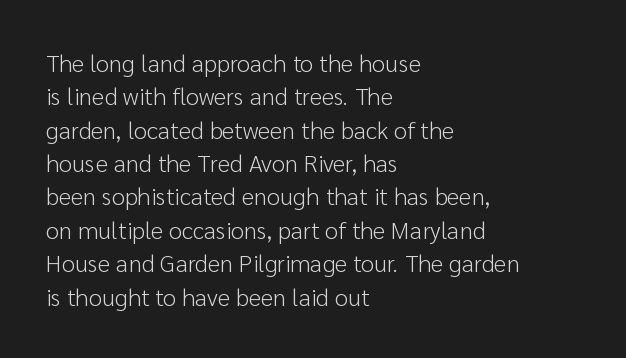
Q: Is the text bold? A: No.
Q: Is the text italic (slanted)? A: No, it is upright.
Q: Is the text underlined? A: No.
Q: How is the paragraph aligned? A: Left-aligned.
Q: Is the spacing between letters normal or unusually wide? A: Normal.
Q: Is the spacing between lines tight, normal or loose? A: Normal.
